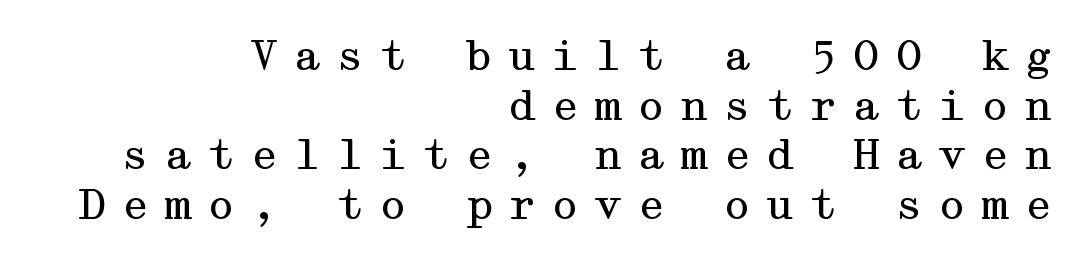
The image shows 41 px regular-weight, wide serif type, upright; set right-aligned, line spacing 1.21x, unusually wide letter spacing (+0.35 em), not underlined; medium stroke contrast and a medium x-height.
